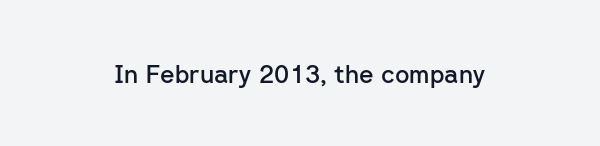
Q: Is the text bold? A: Semi-bold.
Q: Is the text italic (slanted)? A: No, it is upright.
Q: Is the text underlined? A: No.
Q: Is the spacing between letters normal or unusually wide? A: Normal.
